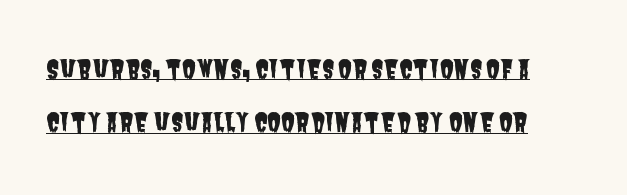
{"underline": "yes", "line_spacing": "loose", "line_spacing_ratio": 2.14, "letter_spacing": "normal", "letter_spacing_em": 0.0, "glyph_px": 25}
